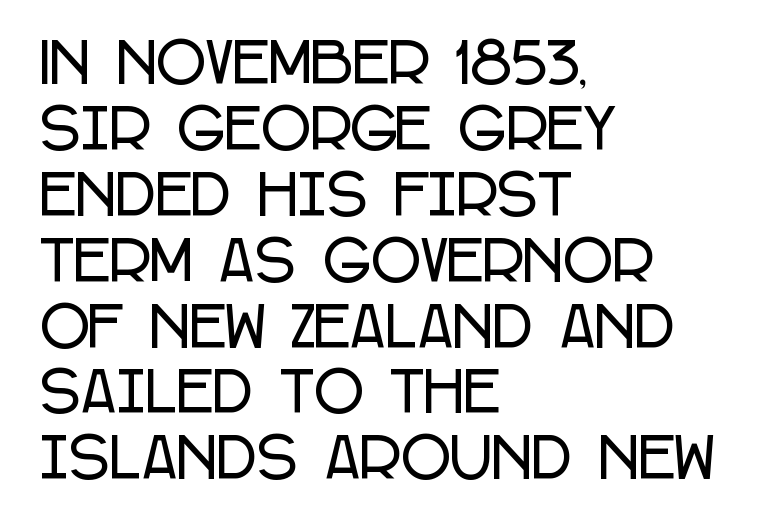
Q: Is the text italic (slanted)? A: No, it is upright.
Q: Is the typeface a serif or a sans-serif typeface? A: Sans-serif.
Q: Is the text underlined? A: No.
Q: How is the paragraph aligned? A: Left-aligned.
Q: Is the spacing between letters normal or unusually wide? A: Normal.
Q: Width (condensed, normal, or wide)? A: Condensed.
Q: Stroke contrast? A: Low.
Q: x-height? A: Large.
Q: Monospaced? A: No.
